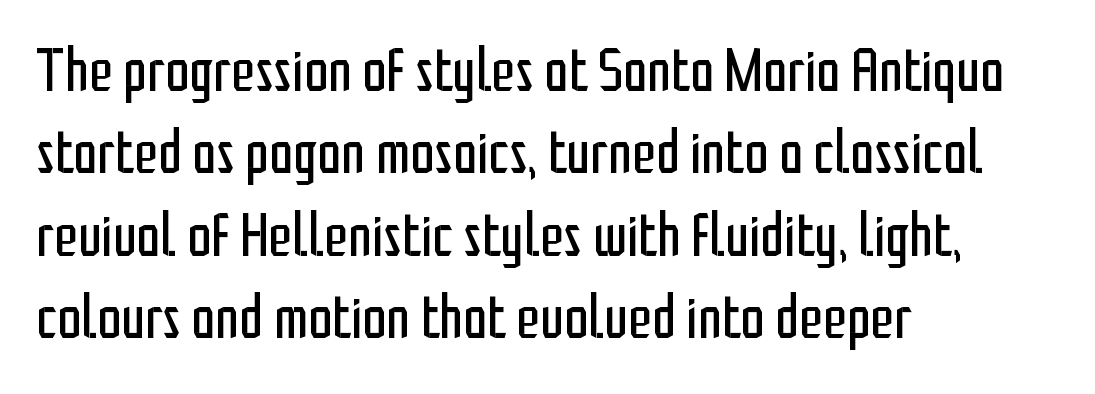
Q: Is the text bold? A: No.
Q: Is the text italic (slanted)? A: No, it is upright.
Q: Is the typeface a serif or a sans-serif typeface? A: Sans-serif.
Q: Is the text underlined? A: No.
Q: How is the paragraph aligned? A: Left-aligned.
Q: Is the spacing between letters normal or unusually wide? A: Normal.
Q: Is the spacing between lines tight, normal or loose? A: Normal.
Q: Width (condensed, normal, or wide)? A: Condensed.
Q: Stroke contrast? A: Low.
Q: x-height? A: Medium.
Q: Monospaced? A: No.
